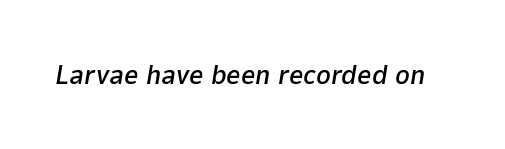
{"italic": "yes", "lean": "right", "slant_degrees": 9, "width": "normal", "stroke_contrast": "low", "x_height": "medium", "monospaced": "no", "underline": "no", "letter_spacing": "normal", "letter_spacing_em": 0.0, "glyph_px": 28}
